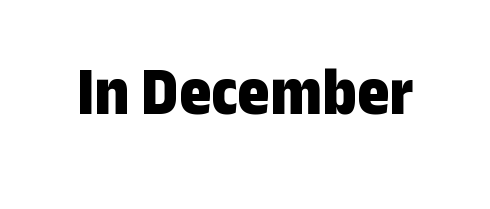
Q: Is the text bold? A: Yes.
Q: Is the text italic (slanted)? A: No, it is upright.
Q: Is the typeface a serif or a sans-serif typeface? A: Sans-serif.
Q: Is the text underlined? A: No.
Q: Is the spacing between letters normal or unusually wide? A: Normal.
Q: Width (condensed, normal, or wide)? A: Condensed.
Q: Stroke contrast? A: Low.
Q: x-height? A: Medium.
Q: Monospaced? A: No.
